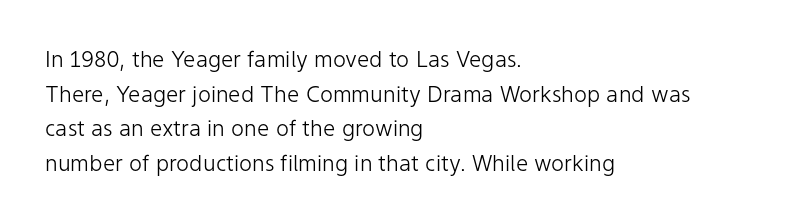
Q: Is the text bold? A: No.
Q: Is the text italic (slanted)? A: No, it is upright.
Q: Is the text underlined? A: No.
Q: How is the paragraph aligned? A: Left-aligned.
Q: Is the spacing between letters normal or unusually wide? A: Normal.
Q: Is the spacing between lines tight, normal or loose? A: Normal.
